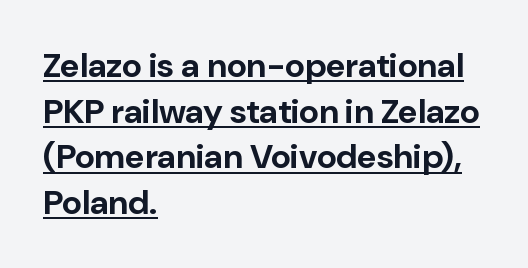
The image shows 34 px bold sans-serif type, upright; set left-aligned, normal line spacing (1.34x), normal letter spacing, underlined; low stroke contrast and a medium x-height.
